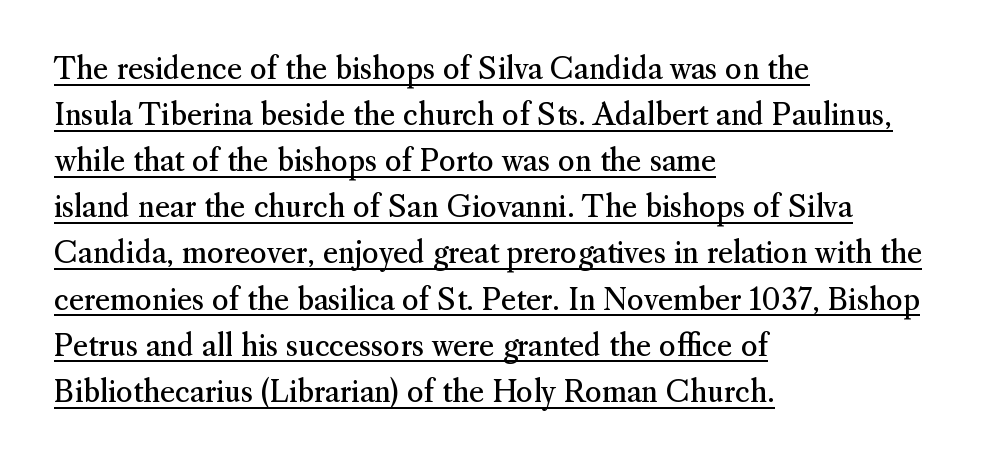
{"serif": "yes", "italic": "no", "bold": "no", "weight": "regular", "width": "normal", "stroke_contrast": "medium", "x_height": "small", "monospaced": "no", "underline": "yes", "align": "left", "line_spacing": "normal", "line_spacing_ratio": 1.59, "letter_spacing": "normal", "letter_spacing_em": 0.0, "glyph_px": 29}
